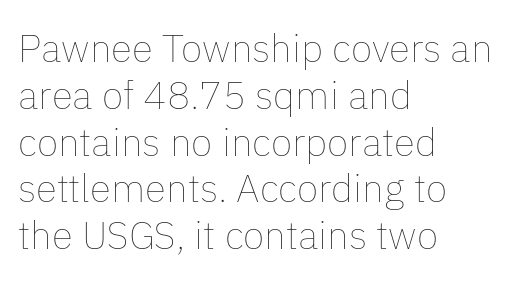
Q: Is the text bold? A: No.
Q: Is the text italic (slanted)? A: No, it is upright.
Q: Is the text underlined? A: No.
Q: How is the paragraph aligned? A: Left-aligned.
Q: Is the spacing between letters normal or unusually wide? A: Normal.
Q: Width (condensed, normal, or wide)? A: Normal.
Q: Stroke contrast? A: Low.
Q: x-height? A: Medium.
Q: Monospaced? A: No.
